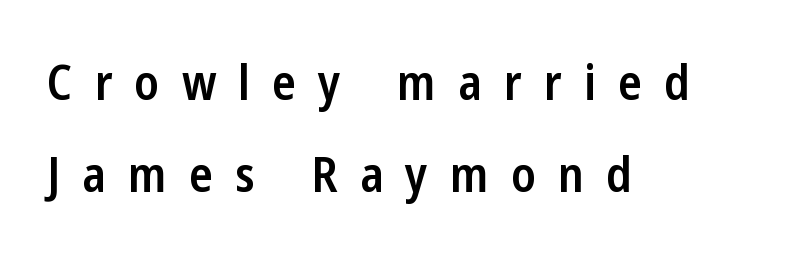
{"serif": "no", "italic": "no", "bold": "semi", "weight": "semibold", "width": "condensed", "stroke_contrast": "low", "x_height": "medium", "monospaced": "no", "underline": "no", "align": "left", "line_spacing_ratio": 1.87, "letter_spacing": "wide", "letter_spacing_em": 0.45, "glyph_px": 49}
